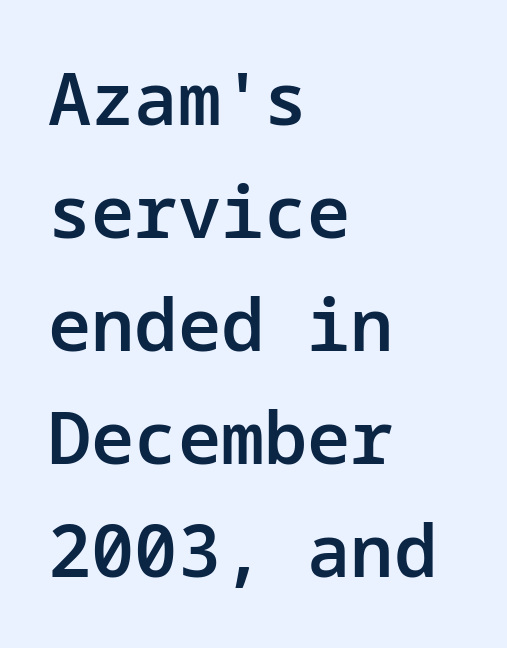
The face used here is a semibold: visibly heavier than regular, lighter than bold. Classification — sans serif. A classic flush-left, rag-right setting is used for this passage. Just letters on the line, the space beneath them empty. Every character sits straight up, as roman type does. Honestly, the letter spacing is just normal — you wouldn't notice it.
